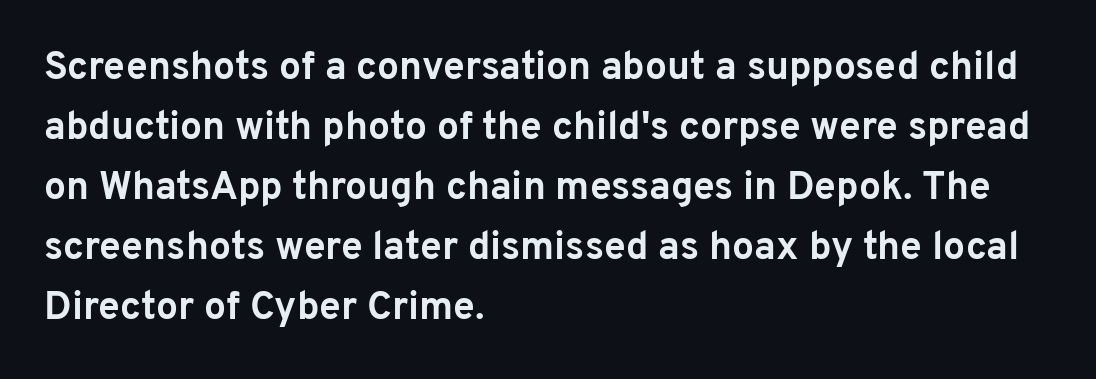
Look at the tracking — it's just the regular setting, nothing added. Classification — sans serif. The space between consecutive lines is moderate. Decoration check: the copy has no underline. Heft: maximum for text — a bold. The typesetter chose a ragged-right arrangement here.
